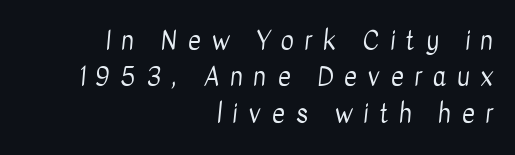
{"bold": "no", "underline": "no", "align": "right", "line_spacing": "normal", "line_spacing_ratio": 1.46, "letter_spacing": "wide", "letter_spacing_em": 0.43, "glyph_px": 25}
